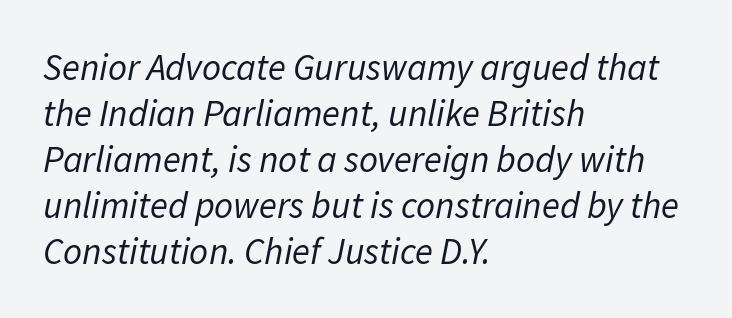
Q: Is the text bold? A: No.
Q: Is the text italic (slanted)? A: Yes, it leans right by about 11 degrees.
Q: Is the text underlined? A: No.
Q: How is the paragraph aligned? A: Left-aligned.
Q: Is the spacing between letters normal or unusually wide? A: Normal.
Q: Width (condensed, normal, or wide)? A: Normal.
Q: Stroke contrast? A: Low.
Q: x-height? A: Medium.
Q: Monospaced? A: No.
